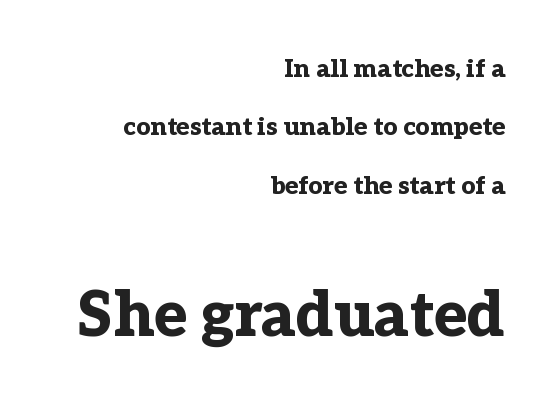
The image shows 62 px bold serif type, upright; set right-aligned, loose line spacing (2.34x), normal letter spacing, not underlined; the second (bottom) block is 2.48x larger; low stroke contrast and a medium x-height.
